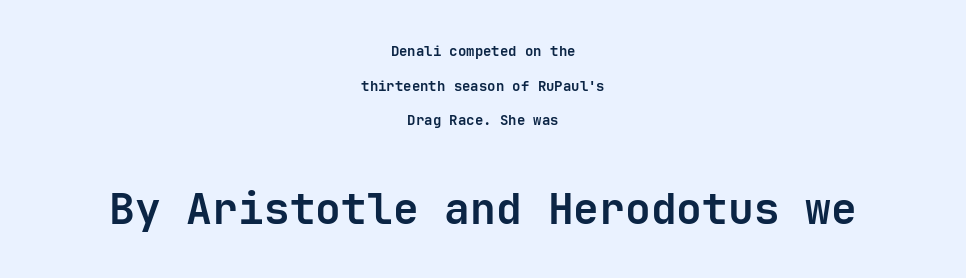
The image shows 43 px bold sans-serif type, upright, monospaced; set centered, loose line spacing (2.48x), normal letter spacing, not underlined; the second (bottom) block is 3.07x larger; low stroke contrast and a medium x-height.
